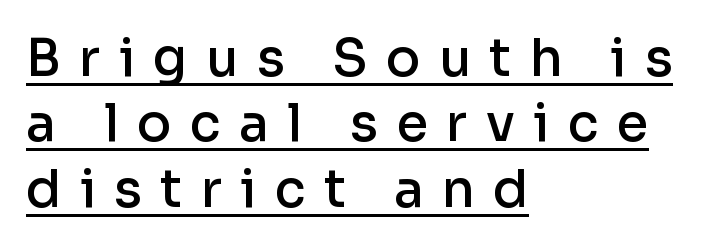
The image shows 51 px semibold sans-serif type, upright; set left-aligned, normal line spacing (1.28x), unusually wide letter spacing (+0.36 em), underlined; low stroke contrast and a medium x-height.
